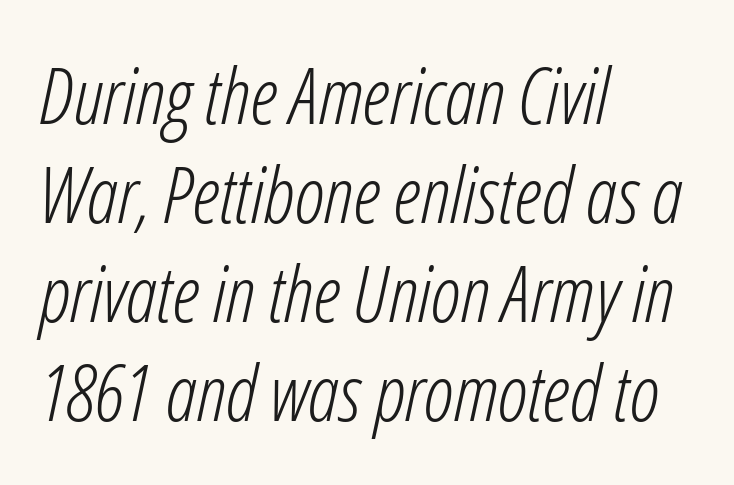
Q: Is the text bold? A: No.
Q: Is the text italic (slanted)? A: Yes, it leans right by about 12 degrees.
Q: Is the text underlined? A: No.
Q: How is the paragraph aligned? A: Left-aligned.
Q: Is the spacing between letters normal or unusually wide? A: Normal.
Q: Is the spacing between lines tight, normal or loose? A: Normal.
Q: Width (condensed, normal, or wide)? A: Condensed.
Q: Stroke contrast? A: Low.
Q: x-height? A: Medium.
Q: Monospaced? A: No.
